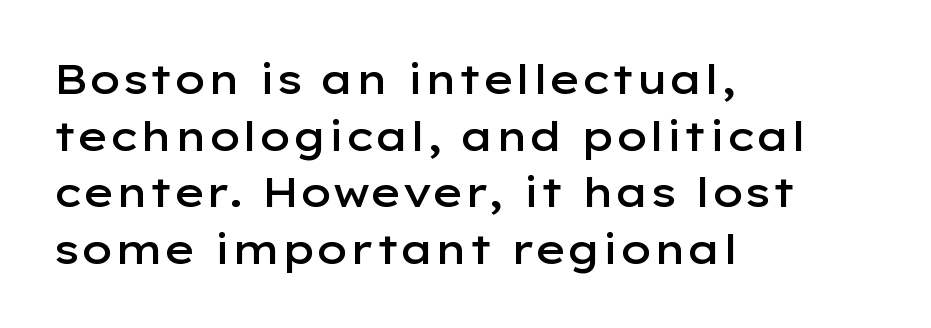
Weight check: semibold — heavier than regular, not quite bold. The passage is arranged the way most books set body copy — flush left. Designer's note — italics off, roman on. The font family rendered here belongs to the sans-serif group.
